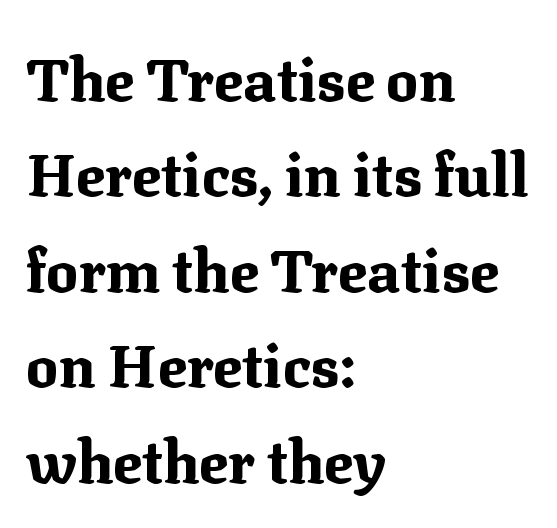
A classic flush-left, rag-right setting is used for this passage. Each letter keeps its own natural width here, so spacing adapts to shape. Underlining? Definitely not there. Quick note: not italic, upright. Weight check: bold — yes, fully.
